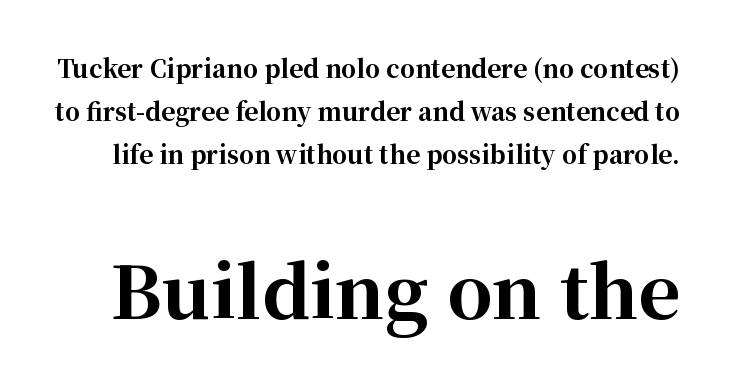
The image shows 72 px bold serif type, upright; set line spacing 1.79x, normal letter spacing, not underlined; the second (bottom) block is 3.0x larger; high stroke contrast and a medium x-height.
